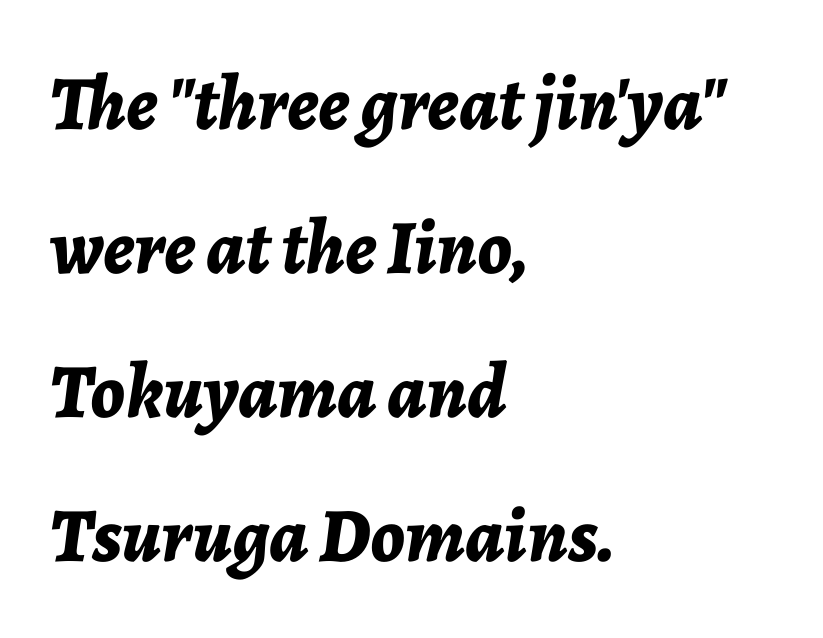
Pretty heavy lettering here — definitely bold. Is the type slanted? Yes — the strokes lean at a clear angle. Descenders hang freely into open space. The rendering anchors every line to the left-hand side.
